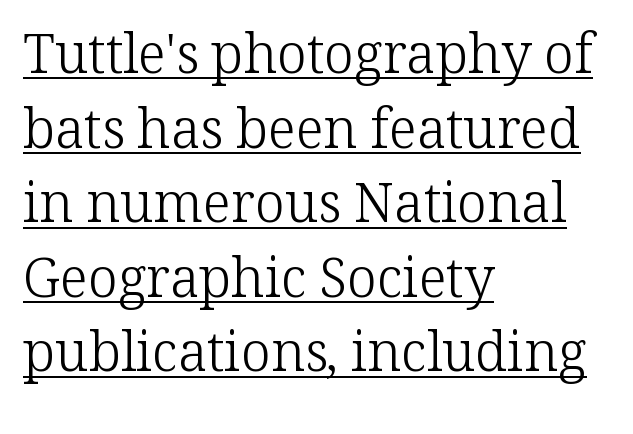
Compared with typical body copy, the letter spacing here is the same. In terms of posture, this sample is upright. No chunkiness to these letters — they're not bold. This is serif lettering, the kind often seen in printed books.
